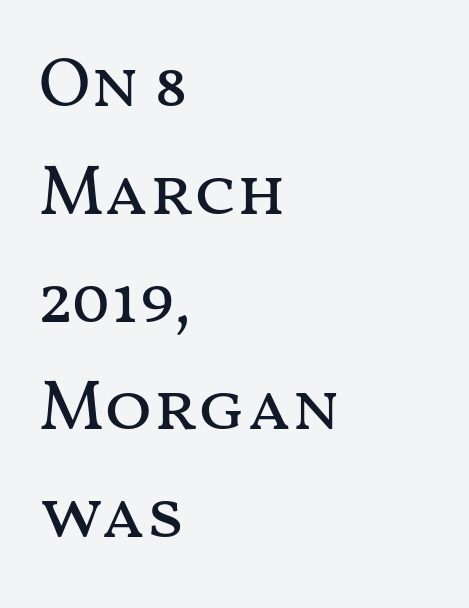
Just letters on the line, the space beneath them empty. This is not heavy type; no bold has been used. Each word holds together tightly as a unit, with standard inter-letter gaps. Horizontal bands of white between lines are of average thickness. Here the designer chose a conventional face with non-uniform glyph widths. Designer's note — italics off, roman on.
